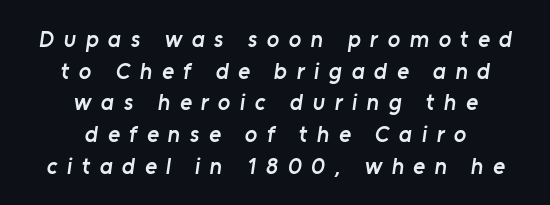
The image shows 23 px text type; set centered, normal line spacing (1.38x), unusually wide letter spacing (+0.41 em), not underlined.
